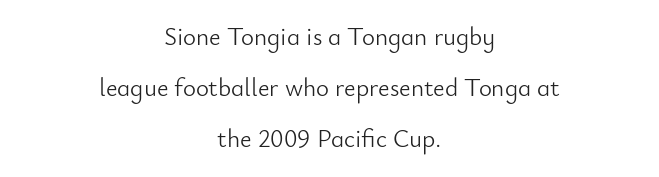
{"italic": "no", "bold": "no", "underline": "no", "align": "center", "line_spacing": "loose", "line_spacing_ratio": 2.04, "letter_spacing": "normal", "letter_spacing_em": 0.0, "glyph_px": 25}
